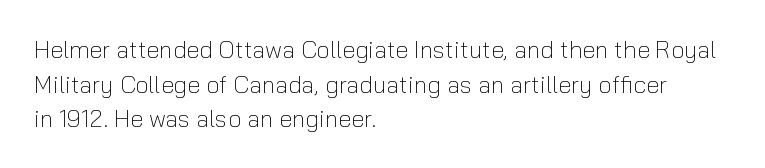
The image shows 24 px text type, upright; set left-aligned, normal line spacing (1.44x), normal letter spacing, not underlined.
